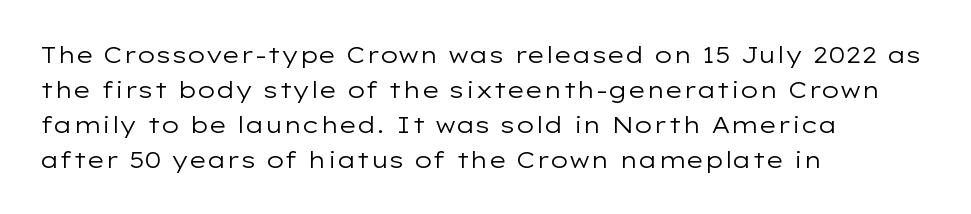
{"italic": "no", "bold": "no", "underline": "no", "align": "left", "line_spacing": "normal", "line_spacing_ratio": 1.52, "letter_spacing": "normal", "letter_spacing_em": 0.0, "glyph_px": 23}
